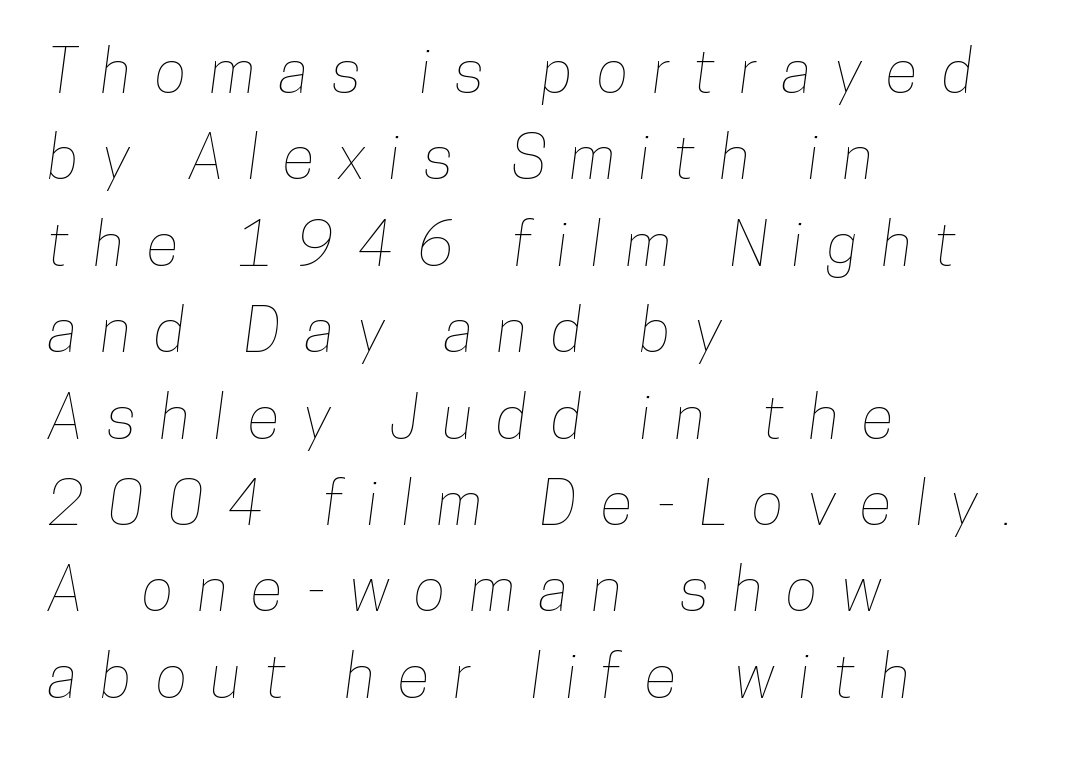
Horizontally, the lines are justified to the leading edge only. Rule under the text: the space is simply empty. There is plenty of visible air inserted between adjacent glyphs. Here the designer chose a conventional face with non-uniform glyph widths. Vertically, the passage feels balanced, rows spaced as you'd expect.
